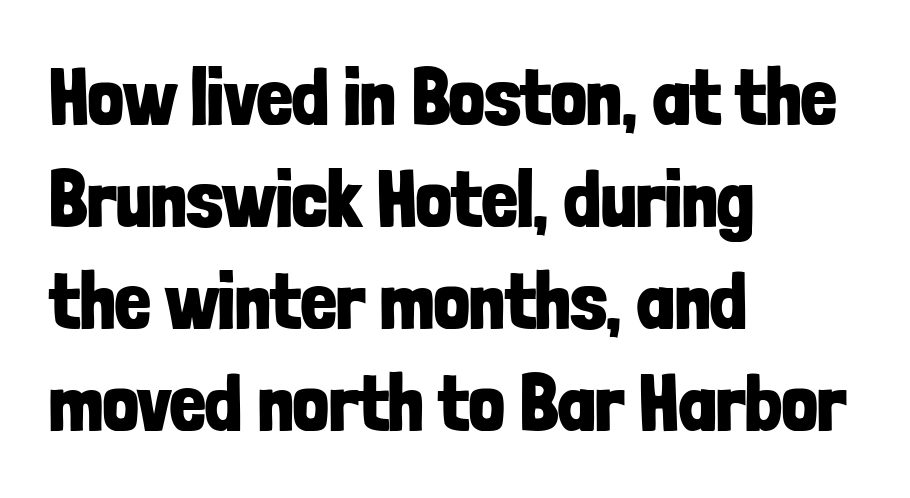
The image shows 79 px bold, condensed sans-serif type, upright; set left-aligned, normal line spacing (1.29x), normal letter spacing, not underlined; low stroke contrast and a medium x-height.
